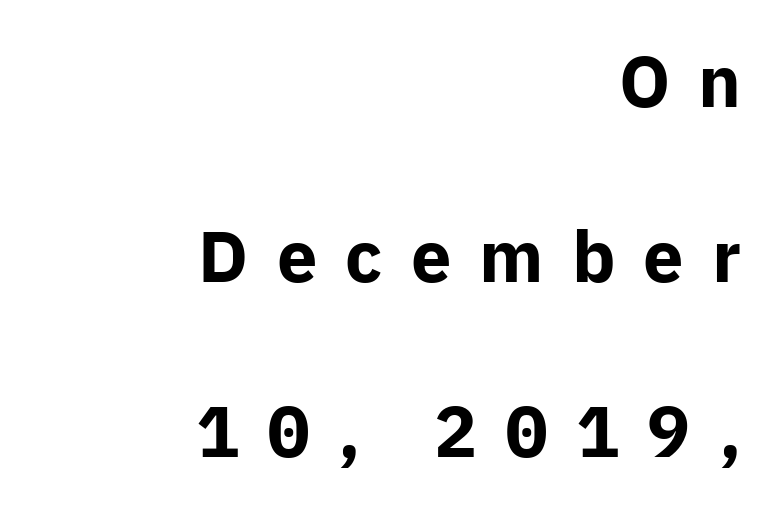
Q: Is the text bold? A: Yes.
Q: Is the text italic (slanted)? A: No, it is upright.
Q: Is the typeface a serif or a sans-serif typeface? A: Sans-serif.
Q: Is the text underlined? A: No.
Q: How is the paragraph aligned? A: Right-aligned.
Q: Is the spacing between letters normal or unusually wide? A: Unusually wide.
Q: Is the spacing between lines tight, normal or loose? A: Loose.
Q: Width (condensed, normal, or wide)? A: Normal.
Q: Stroke contrast? A: Low.
Q: x-height? A: Medium.
Q: Monospaced? A: No.
